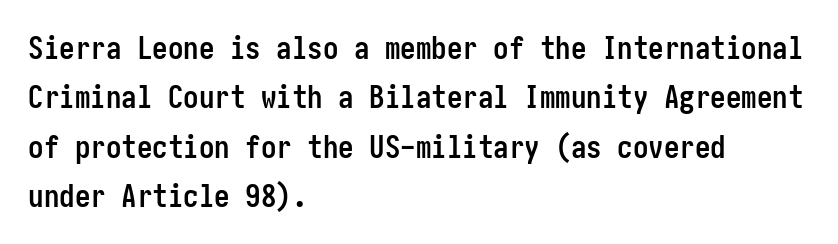
Q: Is the text bold? A: Yes.
Q: Is the text italic (slanted)? A: No, it is upright.
Q: Is the typeface a serif or a sans-serif typeface? A: Sans-serif.
Q: Is the text underlined? A: No.
Q: How is the paragraph aligned? A: Left-aligned.
Q: Is the spacing between letters normal or unusually wide? A: Normal.
Q: Is the spacing between lines tight, normal or loose? A: Normal.
Q: Width (condensed, normal, or wide)? A: Condensed.
Q: Stroke contrast? A: Low.
Q: x-height? A: Medium.
